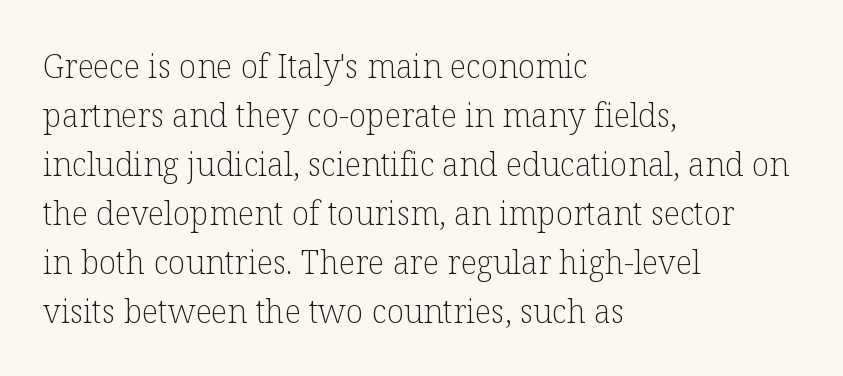
Type without underlining. Each stroke keeps to a modest, everyday thickness or less. The letters sit at their default tracking, neither squeezed nor spread. Is there much room between lines? A standard amount, neither cramped nor airy. The type sits square on the baseline with zero lean.
